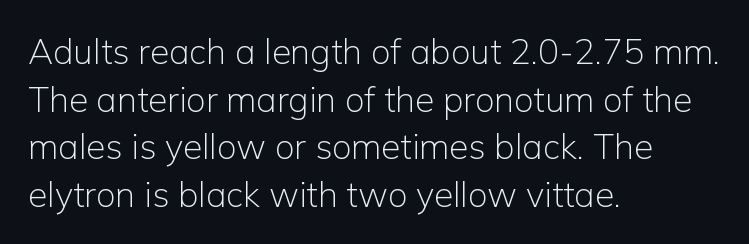
{"serif": "no", "italic": "no", "bold": "no", "weight": "light", "width": "normal", "stroke_contrast": "low", "x_height": "medium", "monospaced": "no", "underline": "no", "align": "left", "line_spacing": "normal", "line_spacing_ratio": 1.36, "letter_spacing": "normal", "letter_spacing_em": 0.0, "glyph_px": 35}
